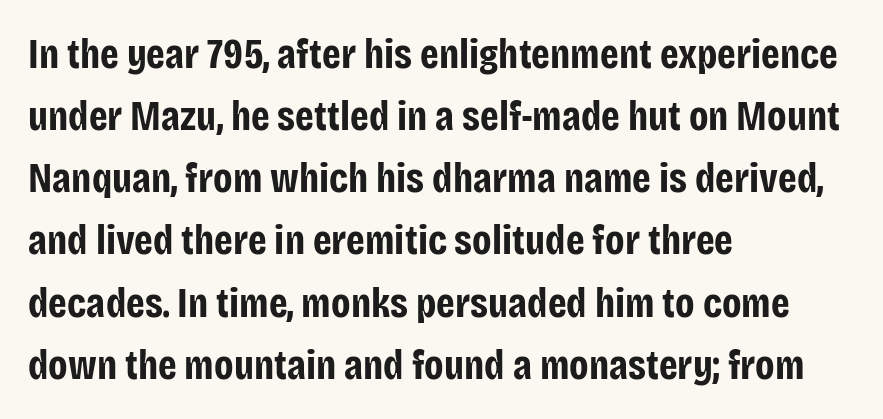
{"serif": "no", "italic": "no", "bold": "yes", "weight": "bold", "width": "condensed", "stroke_contrast": "low", "x_height": "large", "monospaced": "no", "underline": "no", "align": "left", "line_spacing": "normal", "line_spacing_ratio": 1.48, "letter_spacing": "normal", "letter_spacing_em": 0.0, "glyph_px": 42}
